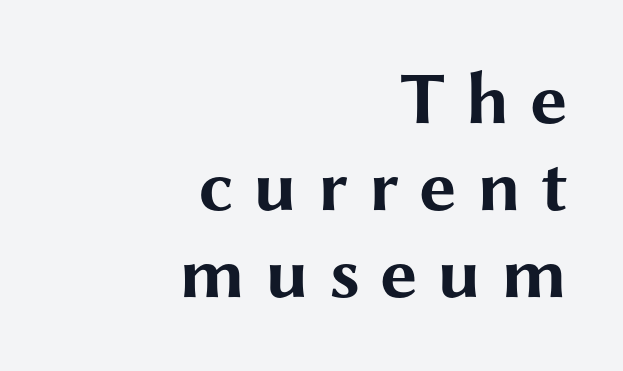
Q: Is the text bold? A: Yes.
Q: Is the text italic (slanted)? A: No, it is upright.
Q: Is the typeface a serif or a sans-serif typeface? A: Sans-serif.
Q: Is the text underlined? A: No.
Q: How is the paragraph aligned? A: Right-aligned.
Q: Is the spacing between letters normal or unusually wide? A: Unusually wide.
Q: Width (condensed, normal, or wide)? A: Wide.
Q: Stroke contrast? A: Medium.
Q: x-height? A: Medium.
Q: Monospaced? A: No.
